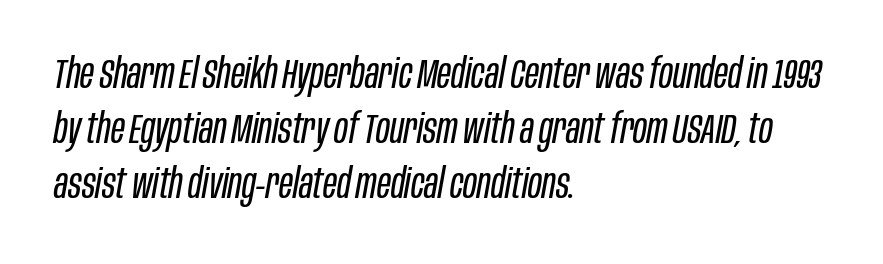
{"italic": "yes", "lean": "right", "slant_degrees": 10, "bold": "no", "weight": "regular", "width": "condensed", "stroke_contrast": "low", "x_height": "large", "monospaced": "no", "underline": "no", "align": "left", "line_spacing": "normal", "line_spacing_ratio": 1.31, "letter_spacing": "normal", "letter_spacing_em": 0.0, "glyph_px": 42}
